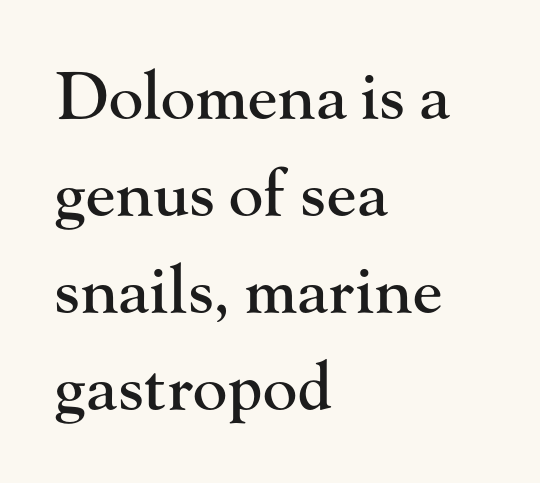
{"serif": "yes", "italic": "no", "width": "normal", "stroke_contrast": "high", "x_height": "small", "monospaced": "no", "underline": "no", "align": "left", "line_spacing": "normal", "line_spacing_ratio": 1.49, "letter_spacing": "normal", "letter_spacing_em": 0.0, "glyph_px": 65}
